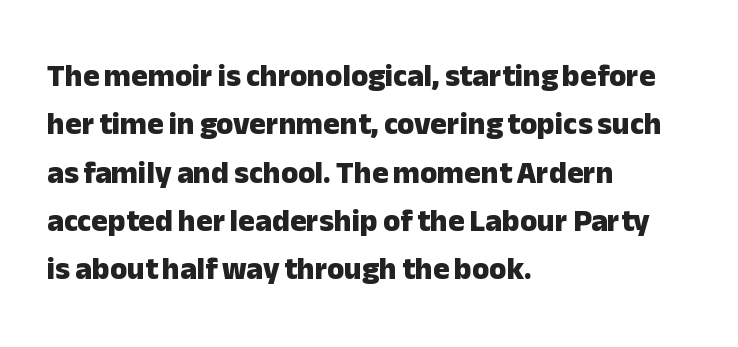
The image shows 31 px heavy sans-serif type, upright; set left-aligned, normal line spacing (1.56x), normal letter spacing, not underlined; low stroke contrast and a medium x-height.
